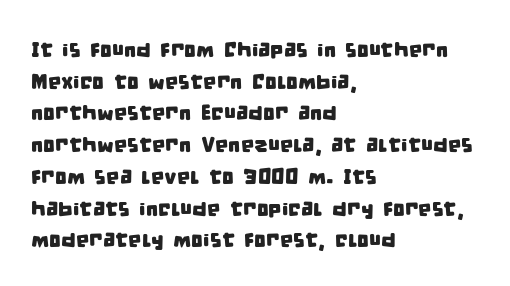
{"underline": "no", "align": "left", "line_spacing": "normal", "line_spacing_ratio": 1.51, "letter_spacing": "normal", "letter_spacing_em": 0.0, "glyph_px": 21}
